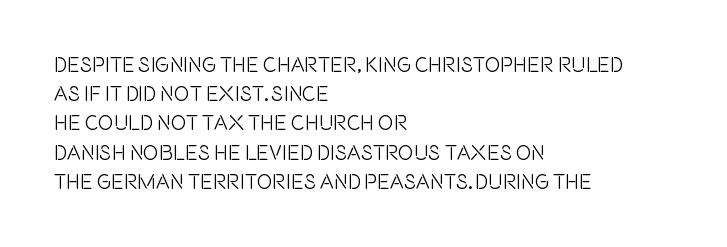
The image shows 21 px text type, upright; set left-aligned, normal line spacing (1.39x), normal letter spacing, not underlined.
